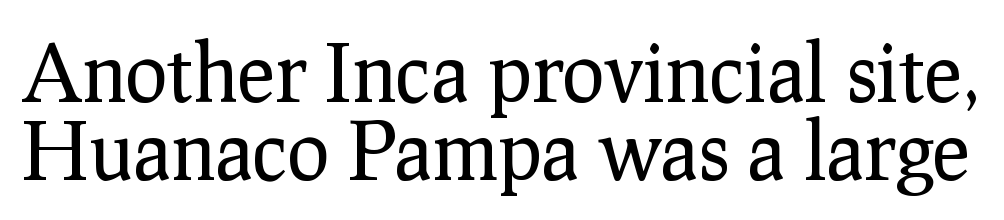
Q: Is the text bold? A: No.
Q: Is the text italic (slanted)? A: No, it is upright.
Q: Is the typeface a serif or a sans-serif typeface? A: Serif.
Q: Is the text underlined? A: No.
Q: Is the spacing between letters normal or unusually wide? A: Normal.
Q: Is the spacing between lines tight, normal or loose? A: Tight.
Q: Width (condensed, normal, or wide)? A: Normal.
Q: Stroke contrast? A: Low.
Q: x-height? A: Medium.
Q: Monospaced? A: No.
